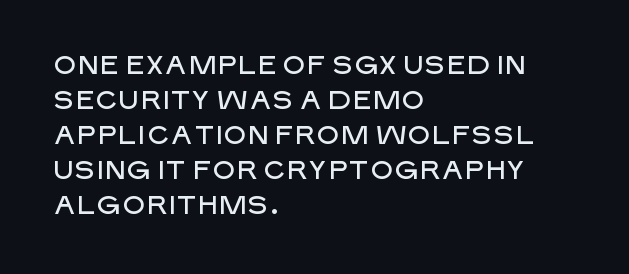
The image shows 26 px text type, upright; set left-aligned, normal line spacing (1.35x), normal letter spacing, not underlined.
